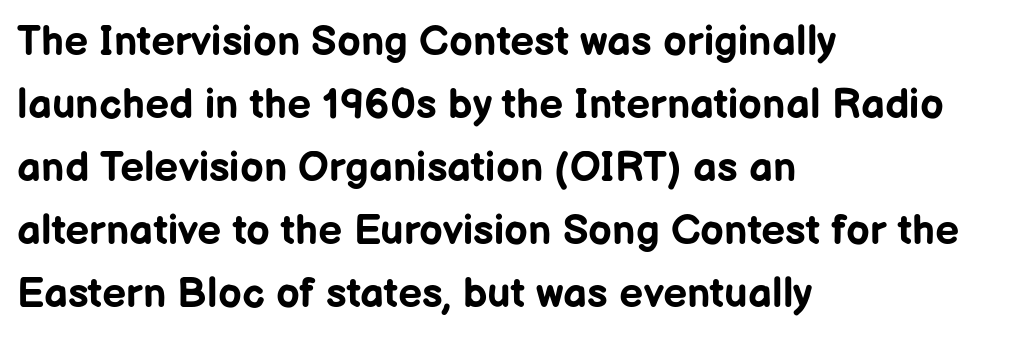
The font family rendered here belongs to the sans-serif group. Honestly, the row spacing looks completely unremarkable. The specimen reads as upright at a glance. Heavy, bold letterforms. A typesetter would call this zero additional tracking.
